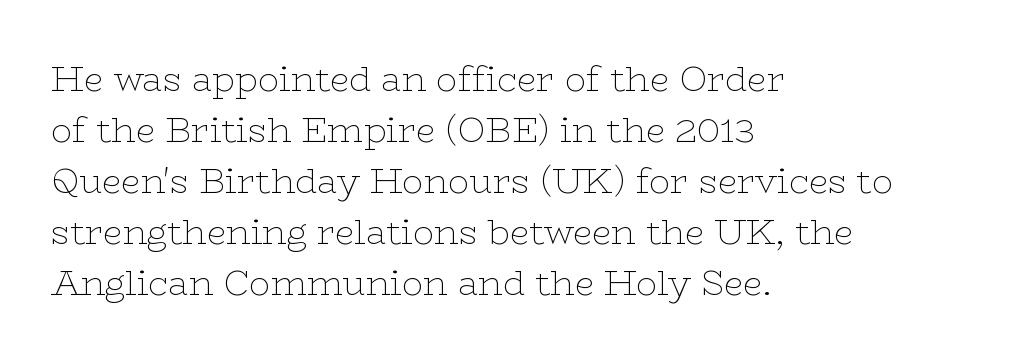
The rendering anchors every line to the left-hand side. Rows of type keep a routine distance in the vertical direction. The face used here is proportionally spaced, like ordinary book or web type. The rendering keeps characters at their native spacing. The lettering holds an erect, upright posture throughout.
